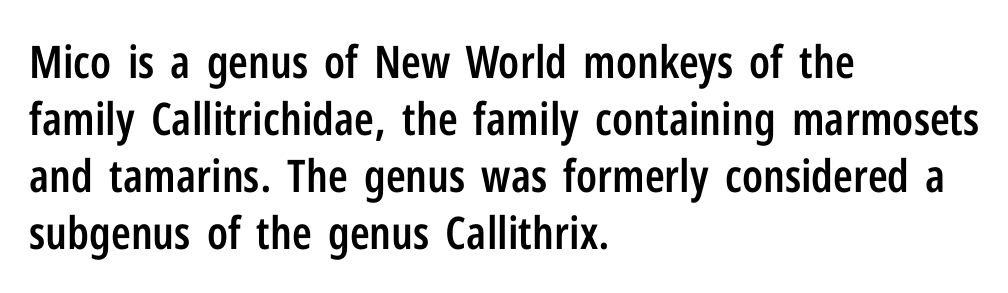
The image shows 45 px semibold, condensed sans-serif type, upright; set left-aligned, normal line spacing (1.27x), normal letter spacing, not underlined; low stroke contrast and a medium x-height.
